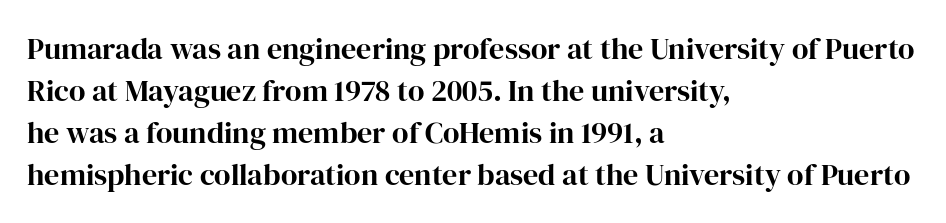
How heavy is the stroke? Heavy — this is a bold. These lines are set flush left with a ragged right edge. Vertically, the passage feels balanced, rows spaced as you'd expect. Regarding serifs, this sample has them. No word sits above an underline.
